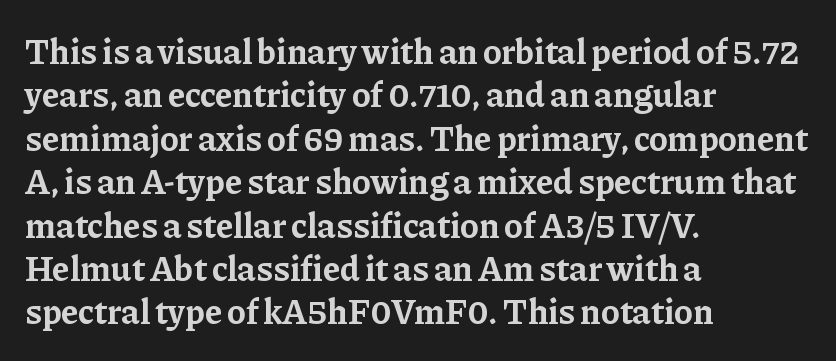
The image shows 35 px bold serif type, upright; set left-aligned, line spacing 1.24x, normal letter spacing, not underlined; low stroke contrast and a medium x-height.
